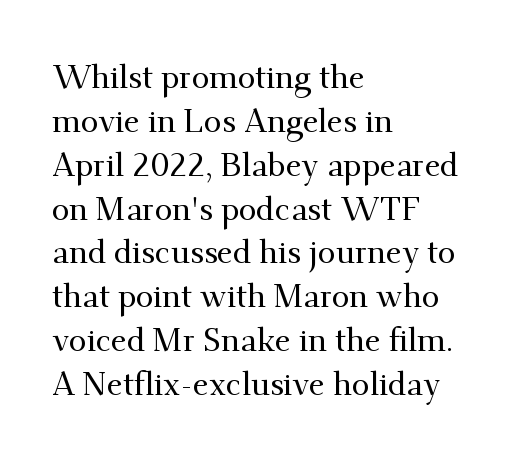
The image shows 32 px serif type, upright; set left-aligned, normal line spacing (1.37x), normal letter spacing, not underlined; medium stroke contrast and a small x-height.
